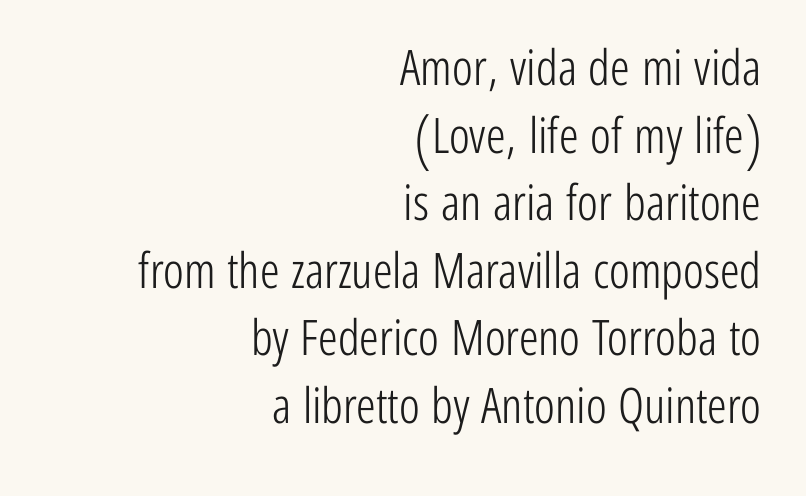
The image shows 49 px light, condensed sans-serif type, upright; set right-aligned, normal line spacing (1.38x), normal letter spacing, not underlined; low stroke contrast and a medium x-height.
